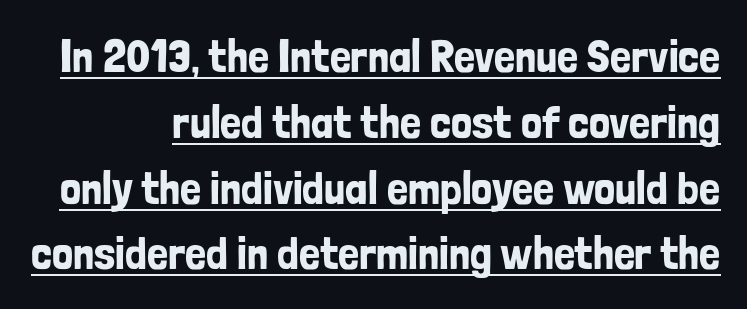
This sample uses a sans-serif face. Emphasis is given by a line drawn under the lettering. These lines are rendered in a variable-pitch font. Tall strokes in this sample are plumb rather than angled. Is there much room between lines? A standard amount, neither cramped nor airy. The line texture is even and compact thanks to regular tracking.
